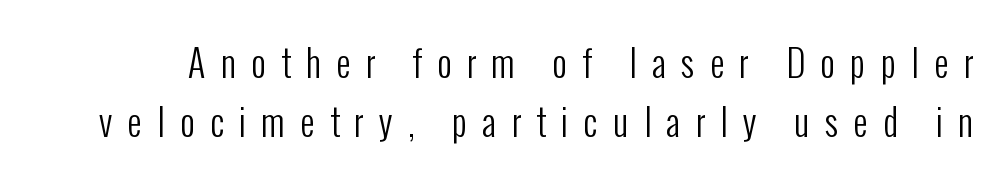
{"serif": "no", "italic": "no", "bold": "no", "weight": "regular", "width": "condensed", "stroke_contrast": "low", "x_height": "medium", "monospaced": "no", "underline": "no", "line_spacing": "normal", "line_spacing_ratio": 1.65, "letter_spacing": "wide", "letter_spacing_em": 0.42, "glyph_px": 36}
